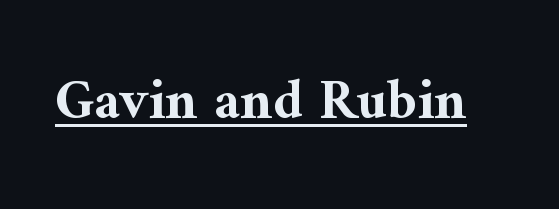
The image shows 56 px bold serif type, upright; set normal letter spacing, underlined; medium stroke contrast and a medium x-height.
